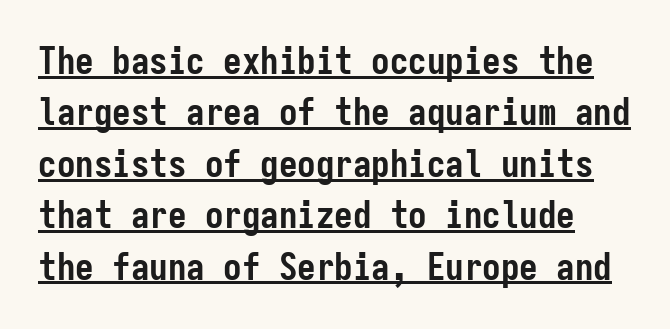
{"serif": "no", "italic": "no", "bold": "yes", "weight": "semibold", "width": "condensed", "stroke_contrast": "low", "x_height": "medium", "monospaced": "yes", "underline": "yes", "line_spacing": "normal", "line_spacing_ratio": 1.39, "letter_spacing": "normal", "letter_spacing_em": 0.0, "glyph_px": 37}
